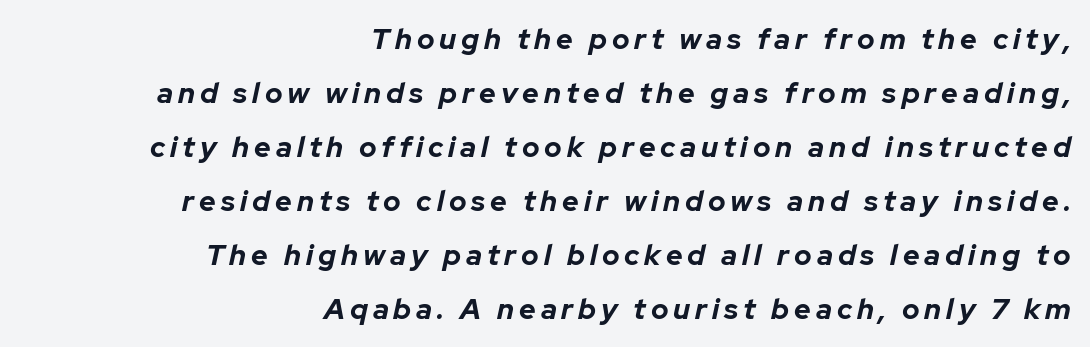
One-word summary of the alignment: right. A clean baseline with only descenders dipping below it. These lines were composed using italics. A typesetter would call this proportional, since set widths differ per character. Weight: bold.
